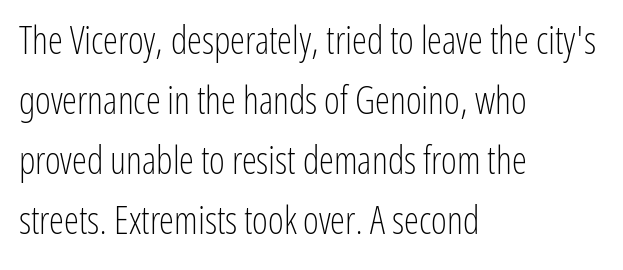
Q: Is the text bold? A: No.
Q: Is the text italic (slanted)? A: No, it is upright.
Q: Is the typeface a serif or a sans-serif typeface? A: Sans-serif.
Q: Is the text underlined? A: No.
Q: How is the paragraph aligned? A: Left-aligned.
Q: Is the spacing between letters normal or unusually wide? A: Normal.
Q: Is the spacing between lines tight, normal or loose? A: Normal.
Q: Width (condensed, normal, or wide)? A: Condensed.
Q: Stroke contrast? A: Low.
Q: x-height? A: Medium.
Q: Monospaced? A: No.
